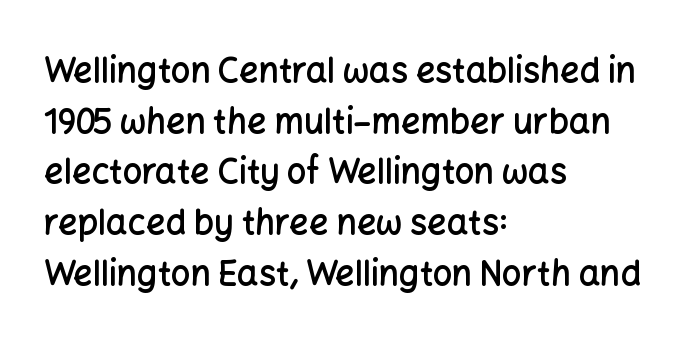
The image shows 34 px semibold sans-serif type, upright; set left-aligned, normal line spacing (1.49x), normal letter spacing, not underlined; low stroke contrast and a medium x-height.
